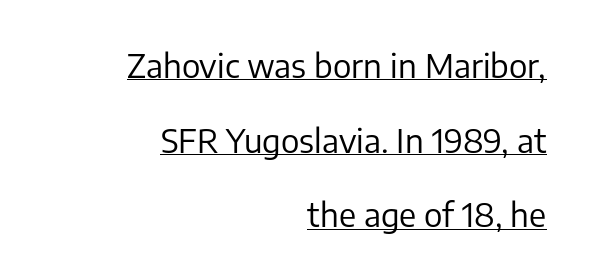
The text block is weighted toward the right margin, trailing off unevenly leftward. Heaviness? Minimal to ordinary, like unemphasized prose. Nothing unusual about the tracking: characters are spaced as the font intends. Beneath each row of characters lies a ruled line. Quick note: not italic, upright. The letters advance in unequal steps, a hallmark of proportional type.
